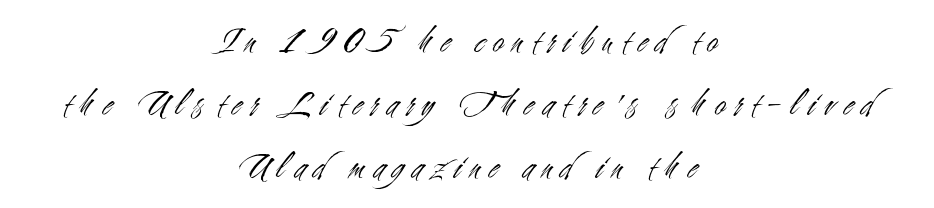
Q: Is the text bold? A: No.
Q: Is the text italic (slanted)? A: Yes.
Q: Is the typeface a serif or a sans-serif typeface? A: Sans-serif.
Q: Is the text underlined? A: No.
Q: How is the paragraph aligned? A: Centered.
Q: Is the spacing between letters normal or unusually wide? A: Unusually wide.
Q: Is the spacing between lines tight, normal or loose? A: Normal.
Q: Width (condensed, normal, or wide)? A: Condensed.
Q: Stroke contrast? A: Medium.
Q: x-height? A: Small.
Q: Monospaced? A: No.
